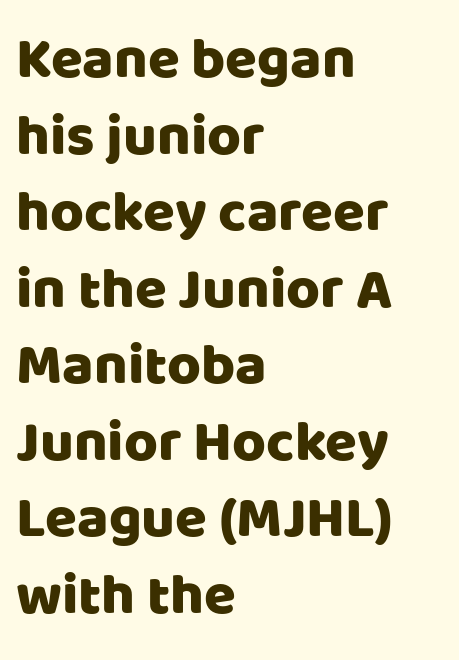
Q: Is the text italic (slanted)? A: No, it is upright.
Q: Is the typeface a serif or a sans-serif typeface? A: Sans-serif.
Q: Is the text underlined? A: No.
Q: How is the paragraph aligned? A: Left-aligned.
Q: Is the spacing between letters normal or unusually wide? A: Normal.
Q: Is the spacing between lines tight, normal or loose? A: Normal.
Q: Width (condensed, normal, or wide)? A: Normal.
Q: Stroke contrast? A: Low.
Q: x-height? A: Large.
Q: Monospaced? A: No.
